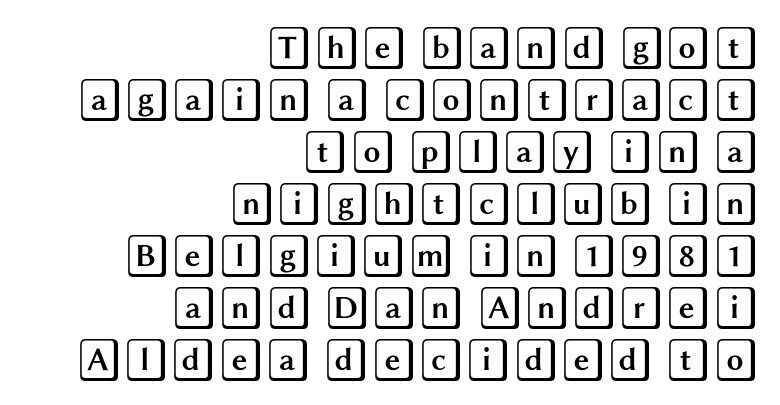
Q: Is the text italic (slanted)? A: No, it is upright.
Q: Is the text underlined? A: No.
Q: How is the paragraph aligned? A: Right-aligned.
Q: Is the spacing between letters normal or unusually wide? A: Normal.
Q: Width (condensed, normal, or wide)? A: Wide.
Q: x-height? A: Large.
